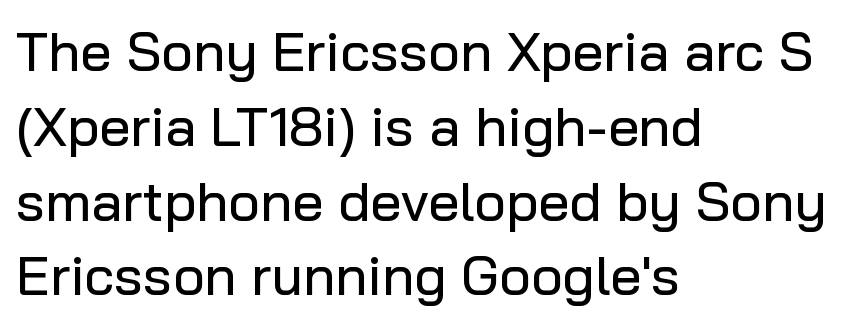
The image shows 55 px sans-serif type, upright; set left-aligned, normal line spacing (1.36x), normal letter spacing, not underlined; low stroke contrast and a medium x-height.
